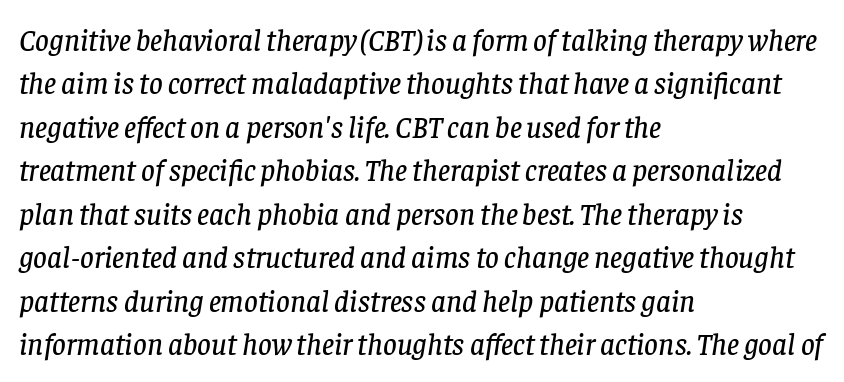
{"serif": "yes", "italic": "yes", "lean": "right", "slant_degrees": 8, "width": "normal", "stroke_contrast": "low", "x_height": "large", "monospaced": "no", "underline": "no", "align": "left", "line_spacing": "normal", "line_spacing_ratio": 1.45, "letter_spacing": "normal", "letter_spacing_em": 0.0, "glyph_px": 30}
